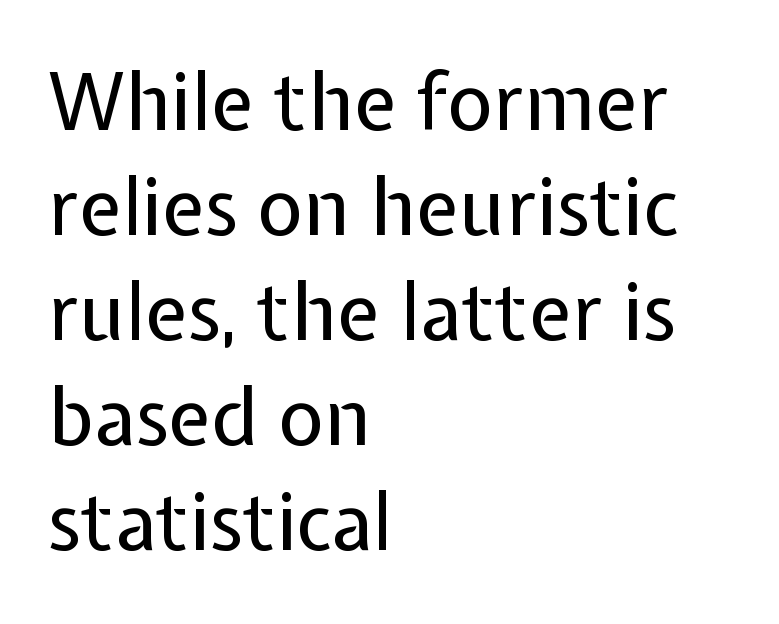
Q: Is the text bold? A: No.
Q: Is the text italic (slanted)? A: No, it is upright.
Q: Is the typeface a serif or a sans-serif typeface? A: Sans-serif.
Q: Is the text underlined? A: No.
Q: How is the paragraph aligned? A: Left-aligned.
Q: Is the spacing between letters normal or unusually wide? A: Normal.
Q: Is the spacing between lines tight, normal or loose? A: Normal.
Q: Width (condensed, normal, or wide)? A: Normal.
Q: Stroke contrast? A: Low.
Q: x-height? A: Medium.
Q: Monospaced? A: No.
